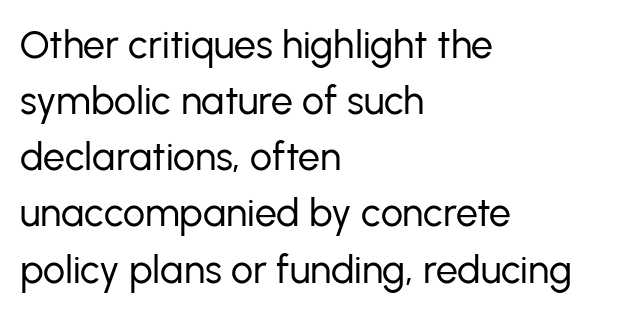
{"serif": "no", "italic": "no", "bold": "no", "weight": "regular", "width": "normal", "stroke_contrast": "low", "x_height": "medium", "monospaced": "no", "underline": "no", "align": "left", "line_spacing": "normal", "line_spacing_ratio": 1.44, "letter_spacing": "normal", "letter_spacing_em": 0.0, "glyph_px": 39}
